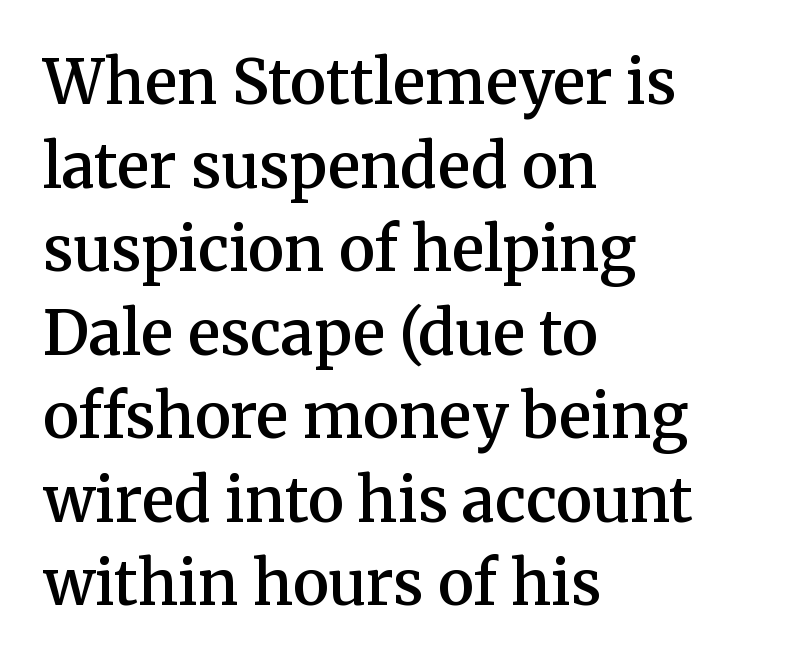
{"serif": "yes", "italic": "no", "bold": "semi", "weight": "semibold", "width": "normal", "stroke_contrast": "medium", "x_height": "medium", "monospaced": "no", "underline": "no", "align": "left", "line_spacing": "normal", "line_spacing_ratio": 1.37, "letter_spacing": "normal", "letter_spacing_em": 0.0, "glyph_px": 61}
